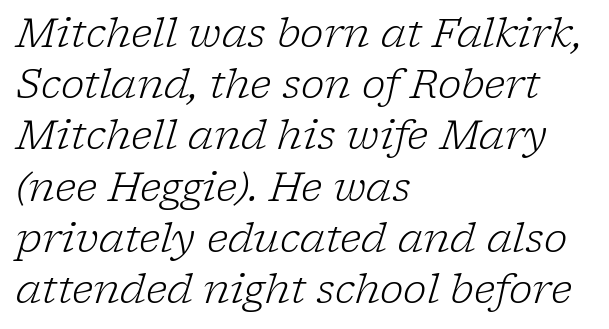
Q: Is the text bold? A: No.
Q: Is the text italic (slanted)? A: Yes, it leans right by about 17 degrees.
Q: Is the typeface a serif or a sans-serif typeface? A: Serif.
Q: Is the text underlined? A: No.
Q: How is the paragraph aligned? A: Left-aligned.
Q: Is the spacing between letters normal or unusually wide? A: Normal.
Q: Is the spacing between lines tight, normal or loose? A: Normal.
Q: Width (condensed, normal, or wide)? A: Normal.
Q: Stroke contrast? A: Low.
Q: x-height? A: Medium.
Q: Monospaced? A: No.
